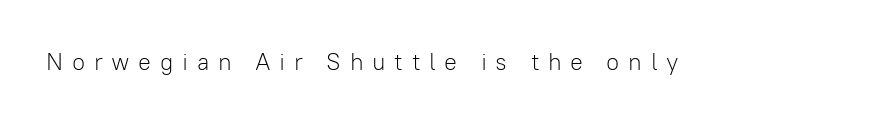
{"italic": "no", "bold": "no", "underline": "no", "letter_spacing": "wide", "letter_spacing_em": 0.36, "glyph_px": 24}
